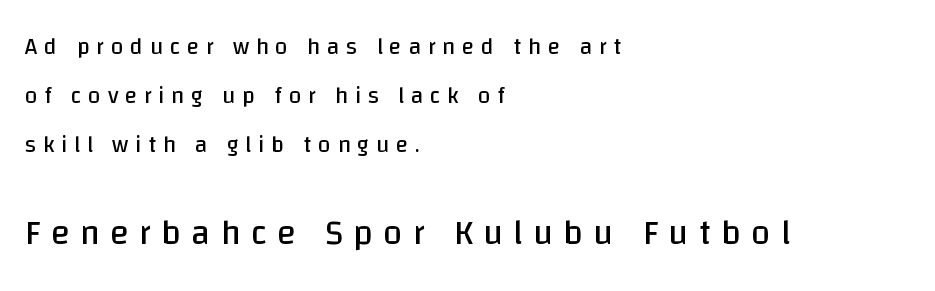
{"serif": "no", "italic": "no", "bold": "no", "weight": "regular", "width": "normal", "stroke_contrast": "low", "x_height": "large", "monospaced": "no", "underline": "no", "align": "left", "line_spacing": "loose", "line_spacing_ratio": 2.14, "letter_spacing": "wide", "letter_spacing_em": 0.29, "larger_block": "second", "size_ratio": 1.52, "glyph_px": 35}
